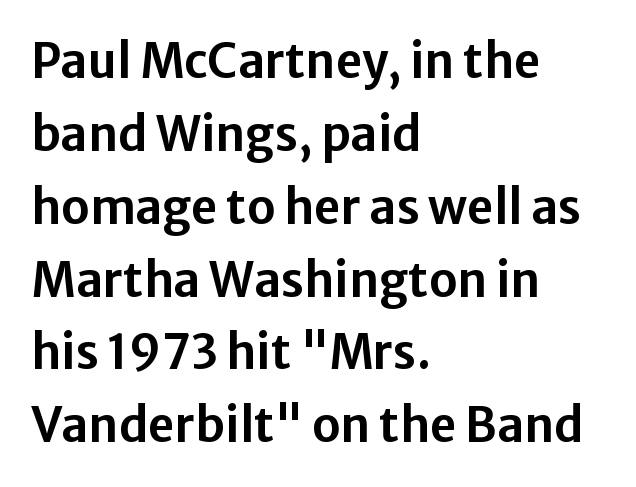
{"serif": "no", "italic": "no", "width": "normal", "stroke_contrast": "low", "x_height": "medium", "monospaced": "no", "underline": "no", "align": "left", "line_spacing": "normal", "line_spacing_ratio": 1.55, "letter_spacing": "normal", "letter_spacing_em": 0.0, "glyph_px": 47}
